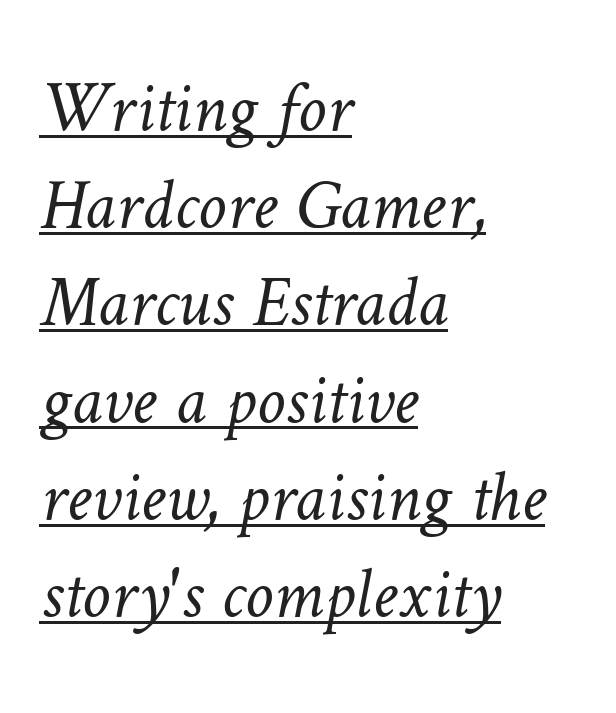
Q: Is the text bold? A: No.
Q: Is the text underlined? A: Yes.
Q: How is the paragraph aligned? A: Left-aligned.
Q: Is the spacing between letters normal or unusually wide? A: Normal.
Q: Is the spacing between lines tight, normal or loose? A: Normal.
Q: Width (condensed, normal, or wide)? A: Normal.
Q: Stroke contrast? A: Low.
Q: x-height? A: Medium.
Q: Monospaced? A: No.
